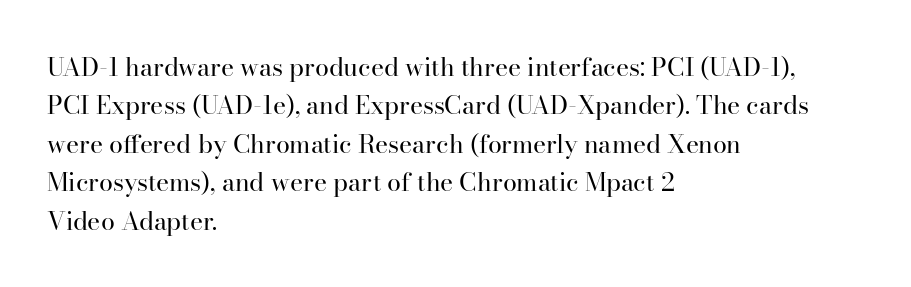
Q: Is the text bold? A: No.
Q: Is the text italic (slanted)? A: No, it is upright.
Q: Is the text underlined? A: No.
Q: How is the paragraph aligned? A: Left-aligned.
Q: Is the spacing between letters normal or unusually wide? A: Normal.
Q: Is the spacing between lines tight, normal or loose? A: Normal.
